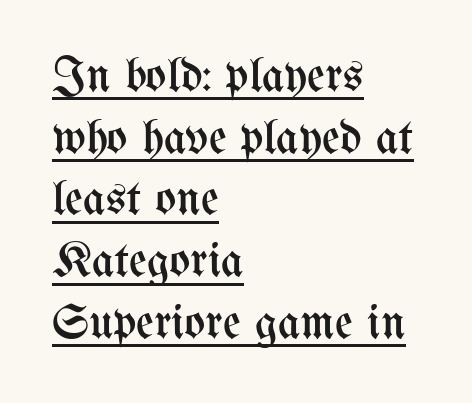
Notice how descenders clear the ascenders below comfortably — that's standard leading. The tracking reads as untouched default to a designer's eye. The weight tops out at a normal text grade. Every row of glyphs begins at an identical x-position on the left.
